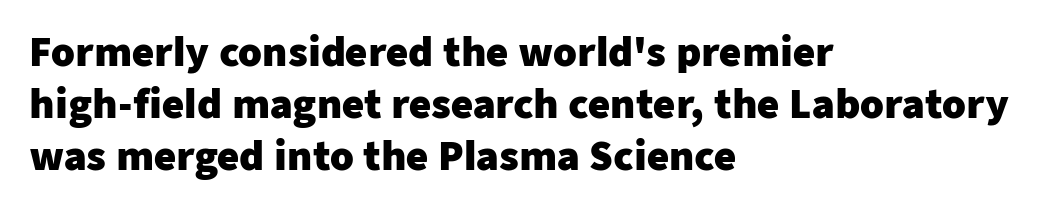
In terms of leading, this rendering sits right in the middle. The glyphs are unaccompanied by any horizontal stroke below them. The glyphs in this specimen are sans serif. Character widths vary here, with narrow letters taking less room than wide ones.
